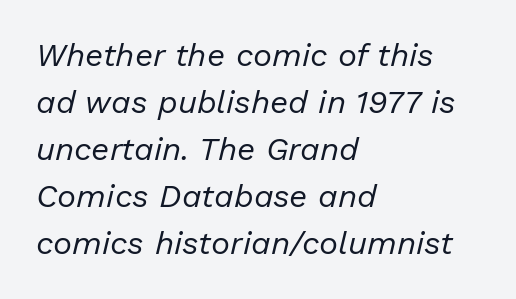
{"italic": "yes", "lean": "right", "slant_degrees": 13, "bold": "no", "weight": "regular", "width": "normal", "stroke_contrast": "low", "x_height": "medium", "monospaced": "no", "underline": "no", "align": "left", "line_spacing": "normal", "line_spacing_ratio": 1.47, "letter_spacing": "normal", "letter_spacing_em": 0.0, "glyph_px": 32}
